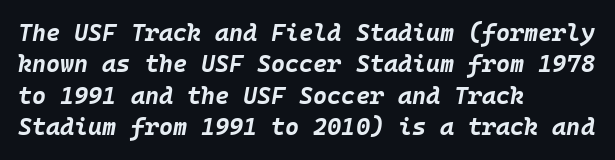
Q: Is the text bold? A: Yes.
Q: Is the text italic (slanted)? A: Yes, it leans right by about 10 degrees.
Q: Is the text underlined? A: No.
Q: How is the paragraph aligned? A: Left-aligned.
Q: Is the spacing between letters normal or unusually wide? A: Normal.
Q: Is the spacing between lines tight, normal or loose? A: Normal.
